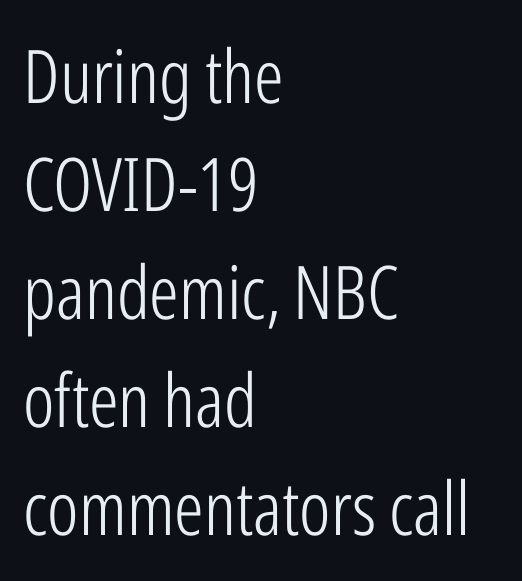
{"serif": "no", "italic": "no", "bold": "no", "weight": "light", "width": "condensed", "stroke_contrast": "low", "x_height": "medium", "monospaced": "no", "underline": "no", "align": "left", "line_spacing": "normal", "line_spacing_ratio": 1.46, "letter_spacing": "normal", "letter_spacing_em": 0.0, "glyph_px": 74}
